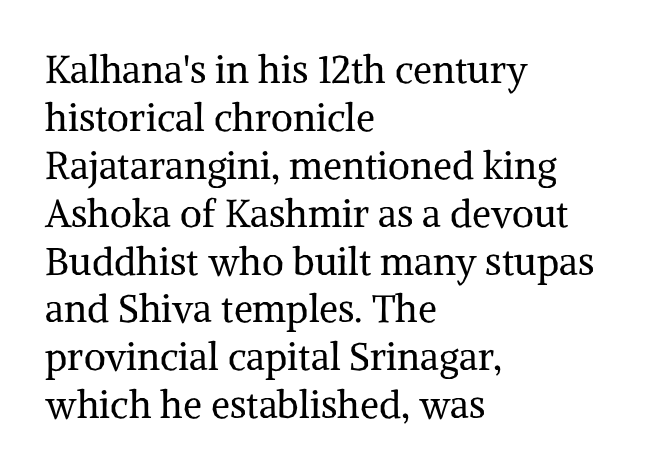
These lines are composed in type with serifs. The gaps between neighbouring characters are ordinary and unremarkable. Where is the straight margin? On the left. Does the lettering tilt? It doesn't — this is upright.
